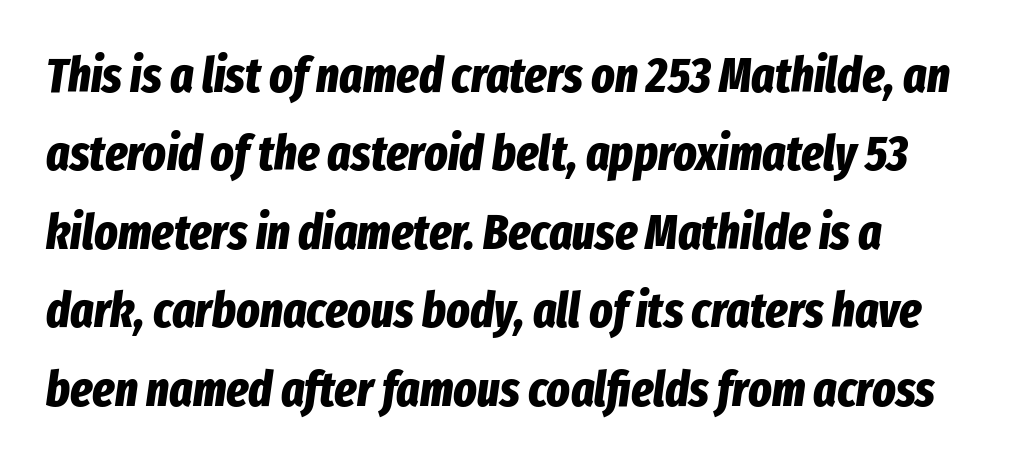
Q: Is the text bold? A: Yes.
Q: Is the text italic (slanted)? A: Yes, it leans right by about 8 degrees.
Q: Is the text underlined? A: No.
Q: Is the spacing between letters normal or unusually wide? A: Normal.
Q: Is the spacing between lines tight, normal or loose? A: Normal.
Q: Width (condensed, normal, or wide)? A: Condensed.
Q: Stroke contrast? A: Low.
Q: x-height? A: Medium.
Q: Monospaced? A: No.
